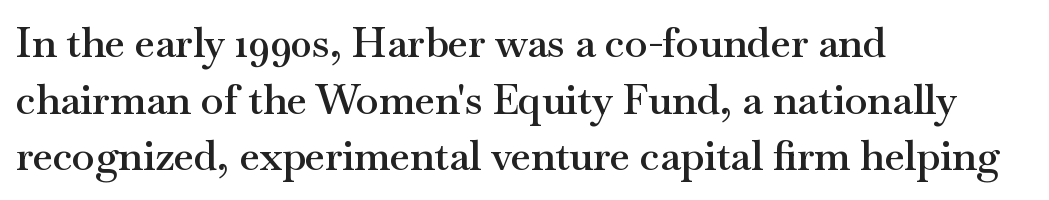
The image shows 41 px semibold, wide serif type, upright; set left-aligned, normal line spacing (1.38x), normal letter spacing, not underlined; medium stroke contrast and a small x-height.
